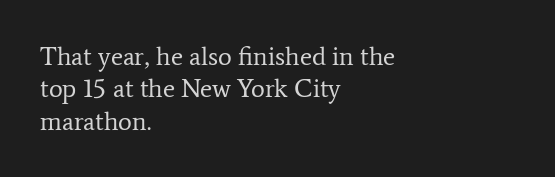
The image shows 26 px text type, upright; set left-aligned, normal line spacing (1.25x), normal letter spacing, not underlined.
